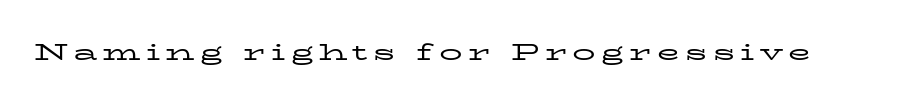
The image shows 23 px text type, upright; set unusually wide letter spacing (+0.23 em), not underlined.
